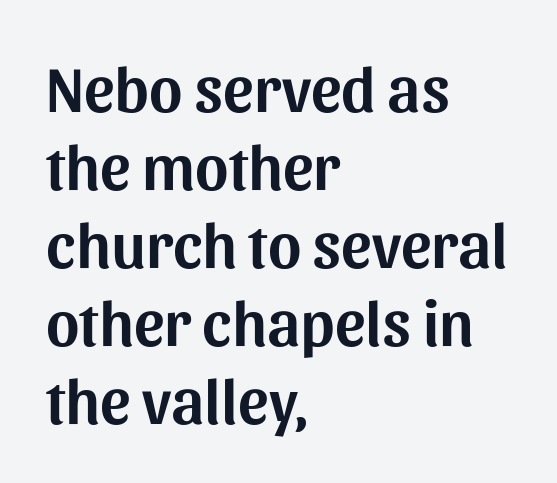
Each letter keeps its own natural width here, so spacing adapts to shape. Descender tails drop into unmarked territory. Posture: straight, roman, zero tilt. This sample uses plain, unmodified letter spacing.
